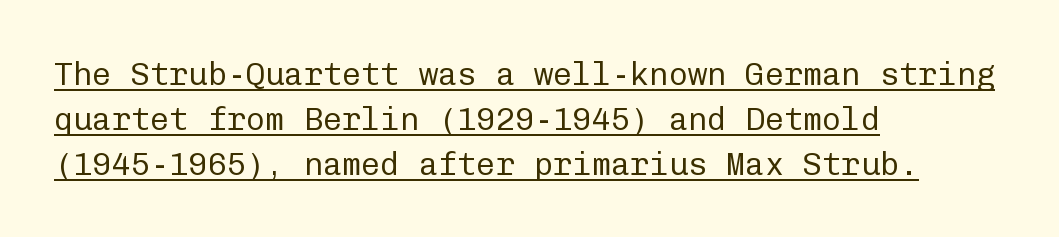
{"serif": "no", "italic": "no", "bold": "no", "weight": "regular", "width": "normal", "stroke_contrast": "low", "x_height": "medium", "monospaced": "yes", "underline": "yes", "align": "left", "line_spacing": "normal", "line_spacing_ratio": 1.4, "letter_spacing": "normal", "letter_spacing_em": 0.0, "glyph_px": 32}
